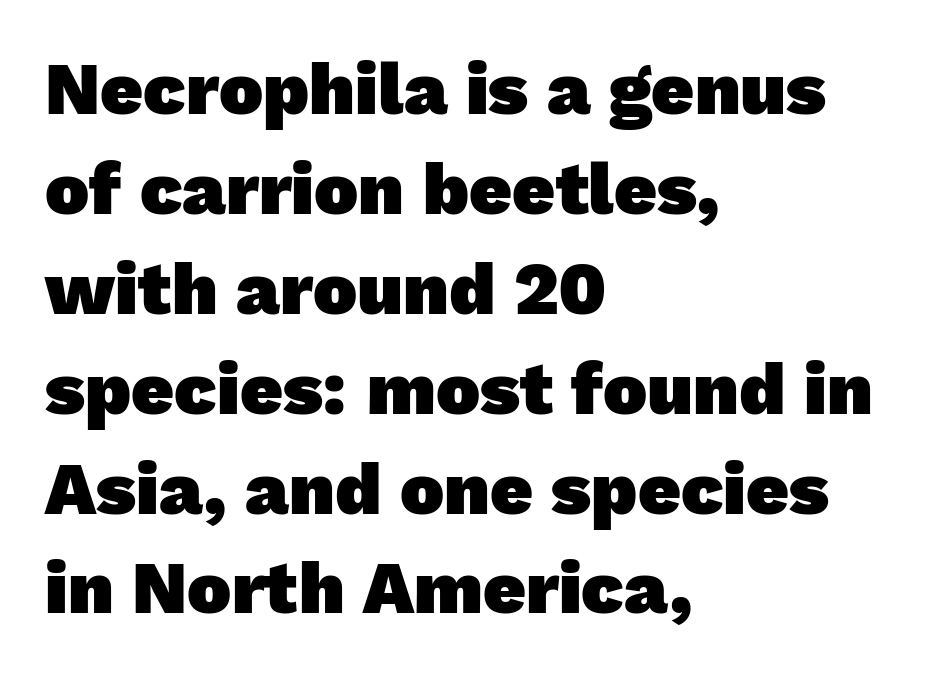
The text was rendered using a sans face with plain stroke endings. Between one letter and the next there's only the usual sliver of space. You could not count columns in this text — the font is proportionally spaced. Teacher's note: observe the even left margin — that is flush-left alignment. Bare-footed words on every line. The typesetting leans heavy: a genuine bold.
